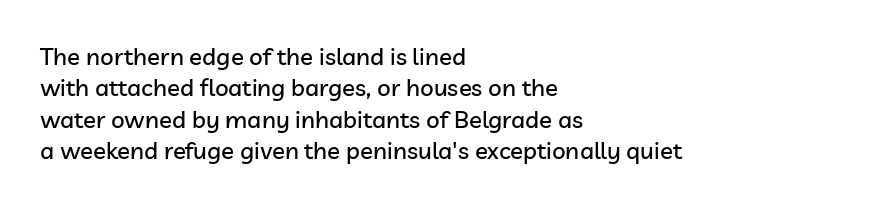
Here the glyphs are tracked normally, forming tight word shapes. Type without underlining. A roman cut, with each character standing at attention. A classic flush-left, rag-right setting is used for this passage.
